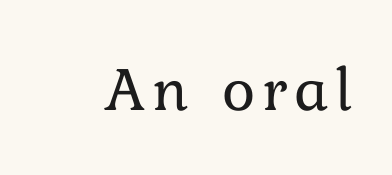
{"italic": "no", "bold": "no", "weight": "regular", "width": "normal", "stroke_contrast": "low", "x_height": "medium", "monospaced": "no", "underline": "no", "glyph_px": 63}
